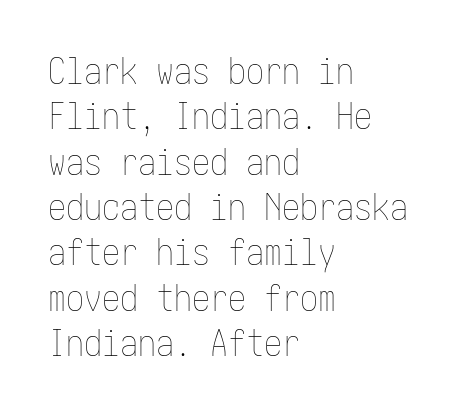
The image shows 36 px thin, condensed type, upright; set left-aligned, normal line spacing (1.26x), normal letter spacing, not underlined; low stroke contrast and a medium x-height.
